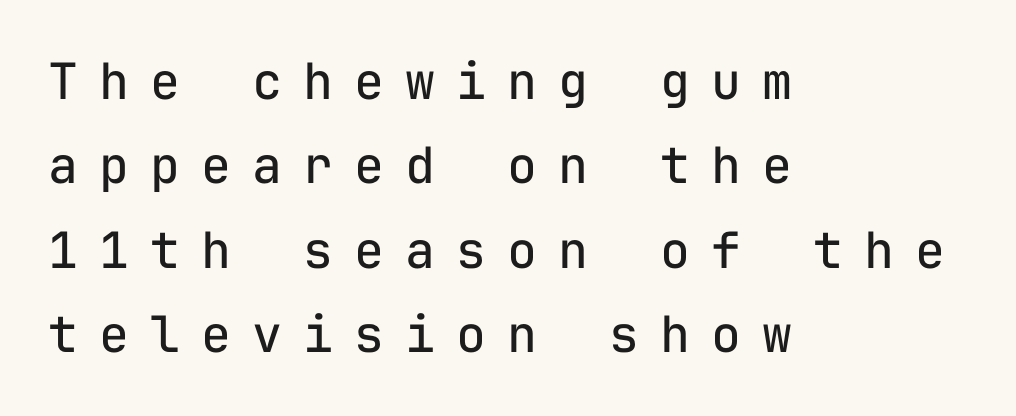
Ink coverage per letter is moderate at most. The specimen omits any rule beneath the text block's lines. Observe the wide spacing: letters keep a clear distance from each other. Spacing verdict: monospaced, one width for all characters. The rag falls on the right side of this text block. The face used here is a sans, in the tradition of grotesques and geometrics.
